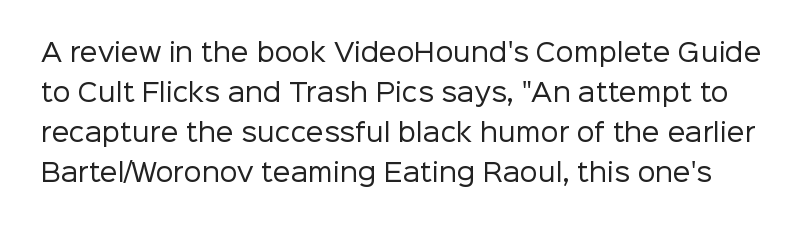
Lines of text with bare space underneath. The strokes carry an ordinary text weight at most. Students, observe: this is what conventionally led text looks like. Upright lettering throughout. Between one letter and the next there's only the usual sliver of space.
